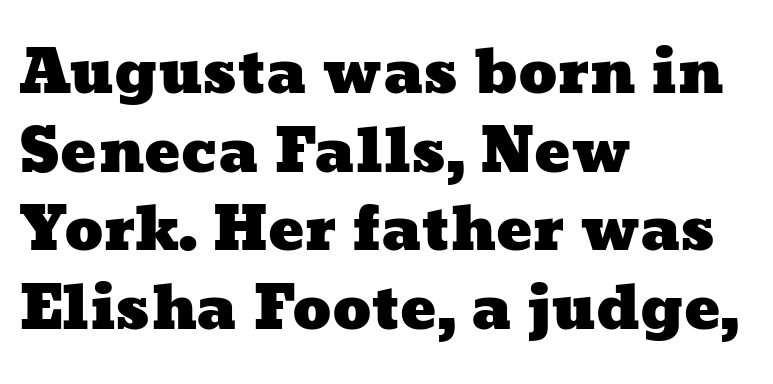
Descenders hang freely into open space. A normal amount of white space separates one row of letters from the next. The setting favours the left margin, as ordinary paragraphs usually do. Spacing verdict: proportional, widths tailored to each character. Each word holds together tightly as a unit, with standard inter-letter gaps.
